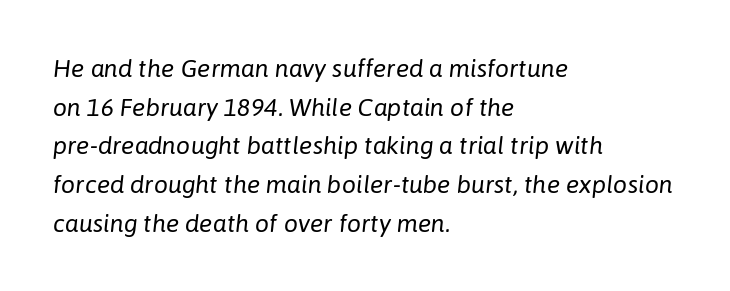
{"italic": "yes", "lean": "right", "slant_degrees": 6, "bold": "no", "underline": "no", "align": "left", "line_spacing": "normal", "line_spacing_ratio": 1.55, "letter_spacing": "normal", "letter_spacing_em": 0.0, "glyph_px": 25}
